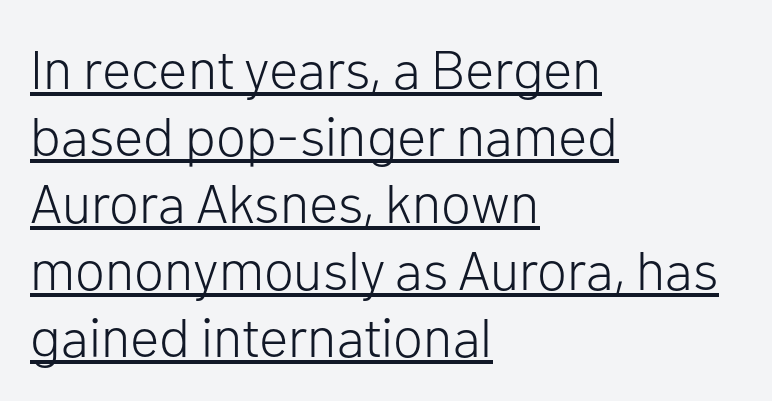
The image shows 55 px light sans-serif type, upright; set left-aligned, line spacing 1.22x, normal letter spacing, underlined; low stroke contrast and a medium x-height.
